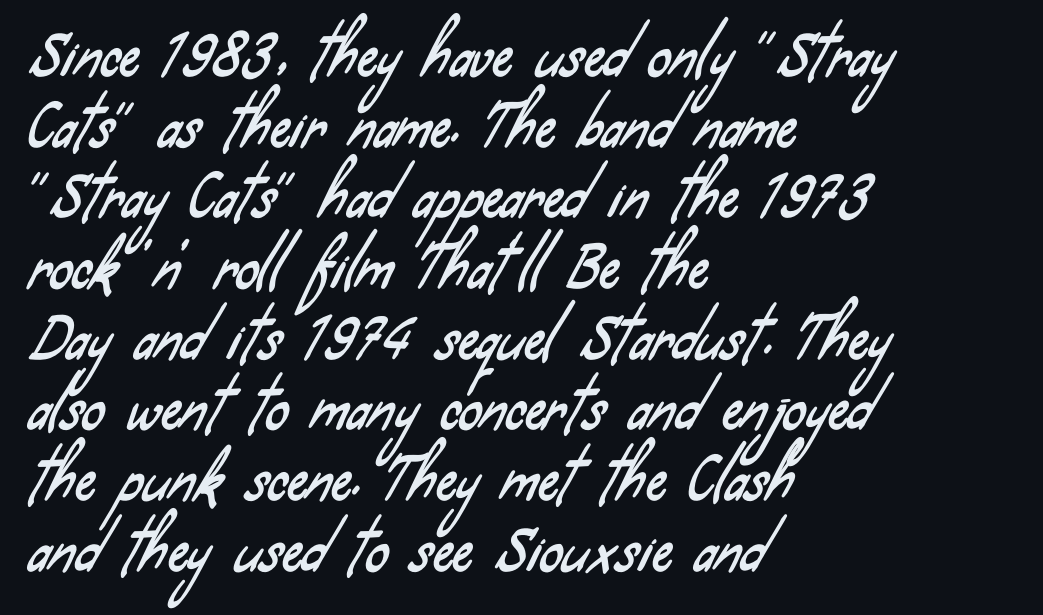
{"serif": "no", "width": "condensed", "stroke_contrast": "low", "x_height": "small", "monospaced": "no", "underline": "no", "align": "left", "line_spacing_ratio": 1.24, "letter_spacing": "normal", "letter_spacing_em": 0.0, "glyph_px": 57}
